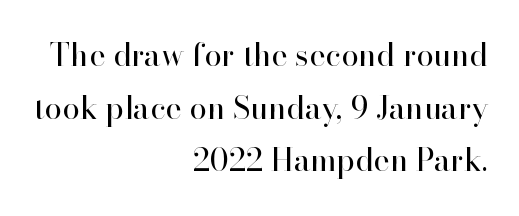
{"serif": "yes", "italic": "no", "bold": "no", "weight": "regular", "width": "normal", "stroke_contrast": "high", "x_height": "small", "monospaced": "no", "underline": "no", "align": "right", "line_spacing": "normal", "line_spacing_ratio": 1.7, "letter_spacing": "normal", "letter_spacing_em": 0.0, "glyph_px": 31}
